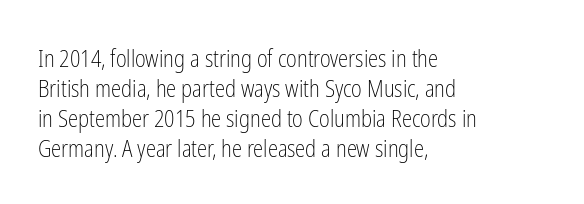
Q: Is the text bold? A: No.
Q: Is the text italic (slanted)? A: No, it is upright.
Q: Is the text underlined? A: No.
Q: How is the paragraph aligned? A: Left-aligned.
Q: Is the spacing between letters normal or unusually wide? A: Normal.
Q: Is the spacing between lines tight, normal or loose? A: Normal.
